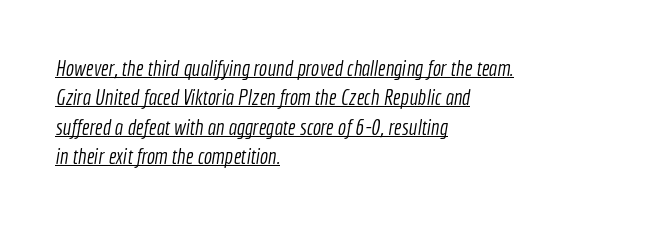
Q: Is the text bold? A: No.
Q: Is the text underlined? A: Yes.
Q: How is the paragraph aligned? A: Left-aligned.
Q: Is the spacing between letters normal or unusually wide? A: Normal.
Q: Is the spacing between lines tight, normal or loose? A: Normal.
